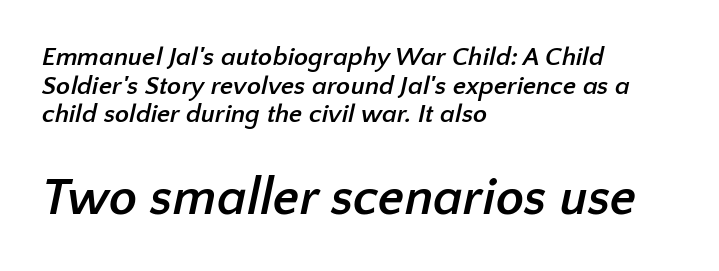
The image shows 52 px semibold sans-serif type; set left-aligned, tight line spacing (1.1x), normal letter spacing, not underlined; the second (bottom) block is 2.0x larger; low stroke contrast and a medium x-height.
